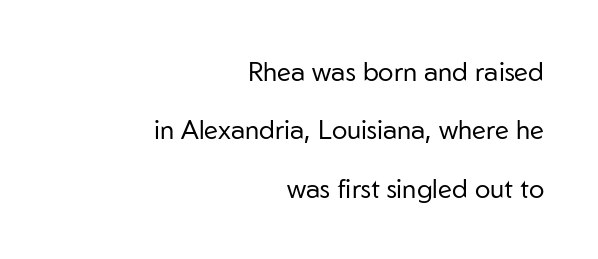
Q: Is the text bold? A: No.
Q: Is the text italic (slanted)? A: No, it is upright.
Q: Is the text underlined? A: No.
Q: How is the paragraph aligned? A: Right-aligned.
Q: Is the spacing between letters normal or unusually wide? A: Normal.
Q: Is the spacing between lines tight, normal or loose? A: Loose.
